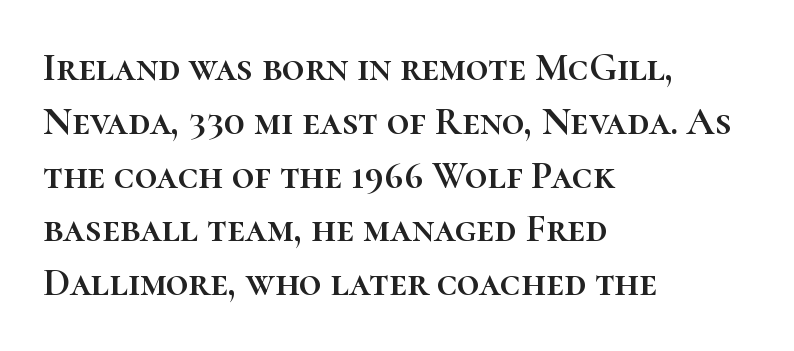
The image shows 39 px text type, upright; set left-aligned, normal line spacing (1.38x), normal letter spacing, not underlined; high stroke contrast and a medium x-height.
